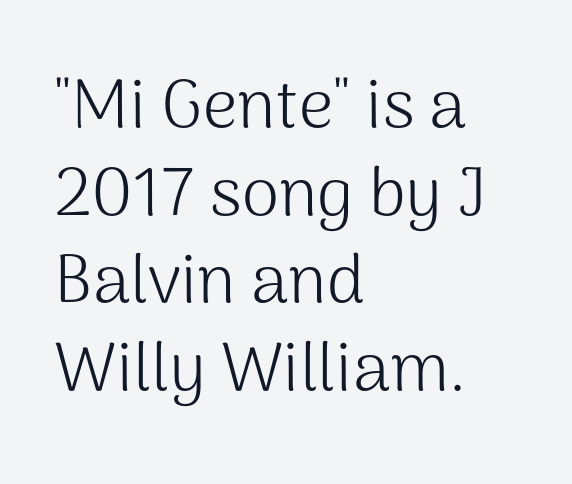
Unmarked baselines from the first word to the last. You could call the tracking neutral — neither tight nor loose. Look at the bottom of the vertical strokes: they stop flat, with no serifs. Think of a printed novel: that variable character pitch is what you see here. How would I describe the line gaps? Plain and ordinary.
